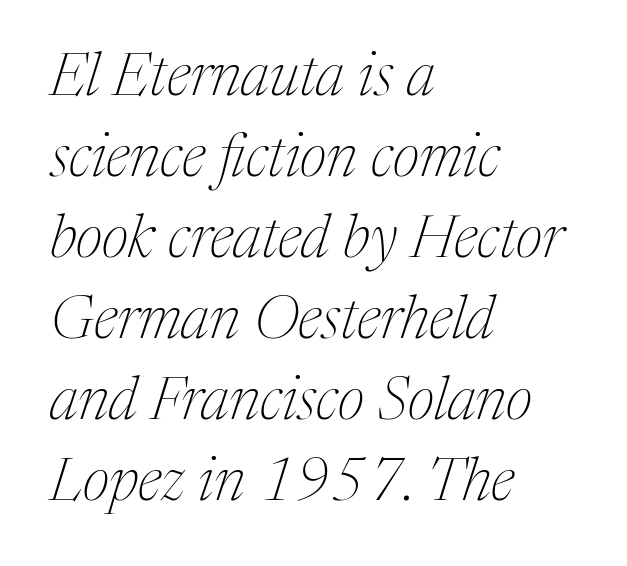
These lines are composed in type with serifs. The gaps between neighbouring characters are ordinary and unremarkable. The rows are spaced the way most documents space them. It's the slanting kind of type.
